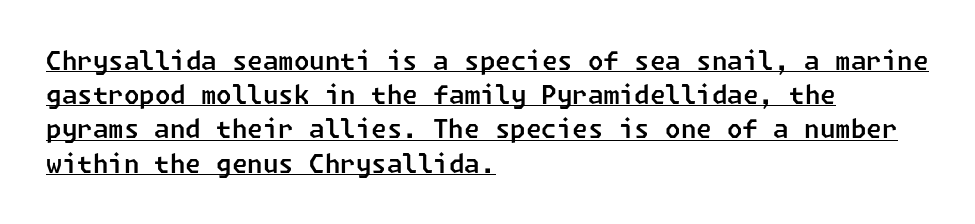
Students, observe: this is what conventionally led text looks like. Is there an underline? Yes — a line sits under the letters. This rendering uses left alignment, leaving the right contour irregular. The passage shown has conventional tracking throughout.
